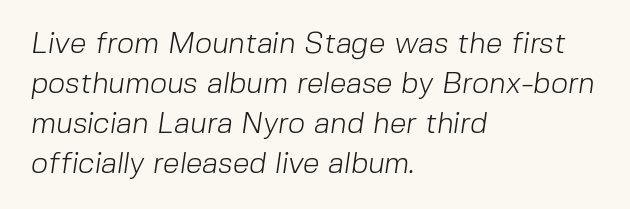
{"serif": "no", "bold": "no", "weight": "light", "width": "normal", "stroke_contrast": "low", "x_height": "medium", "monospaced": "no", "underline": "no", "align": "left", "line_spacing": "normal", "line_spacing_ratio": 1.33, "letter_spacing": "normal", "letter_spacing_em": 0.0, "glyph_px": 30}
